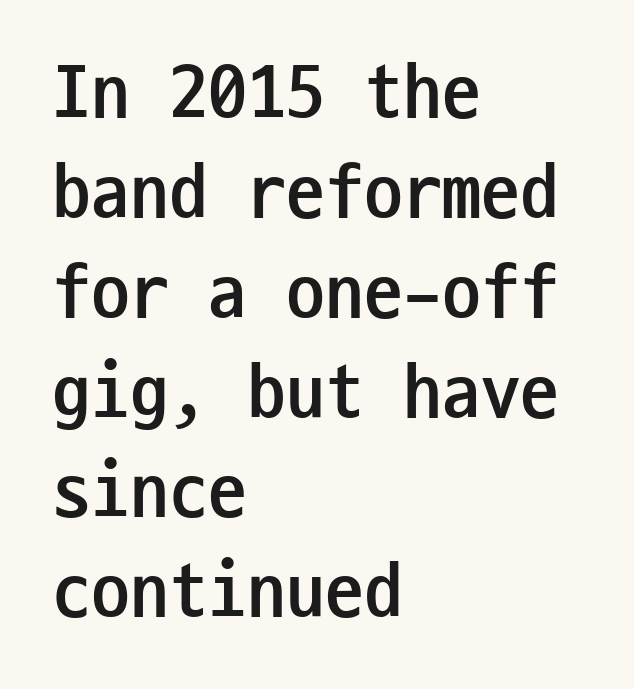
{"serif": "no", "italic": "no", "bold": "yes", "weight": "semibold", "width": "condensed", "stroke_contrast": "low", "x_height": "medium", "monospaced": "yes", "underline": "no", "align": "left", "line_spacing": "normal", "line_spacing_ratio": 1.28, "letter_spacing": "normal", "letter_spacing_em": 0.0, "glyph_px": 78}
